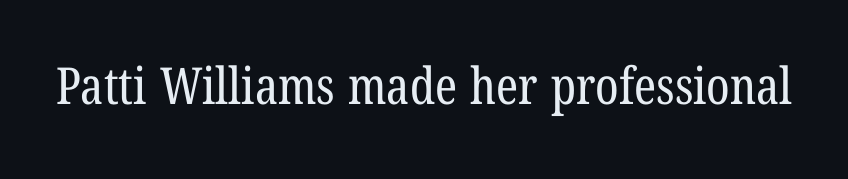
Q: Is the text bold? A: No.
Q: Is the typeface a serif or a sans-serif typeface? A: Serif.
Q: Is the text underlined? A: No.
Q: Is the spacing between letters normal or unusually wide? A: Normal.
Q: Width (condensed, normal, or wide)? A: Condensed.
Q: Stroke contrast? A: Low.
Q: x-height? A: Medium.
Q: Monospaced? A: No.
